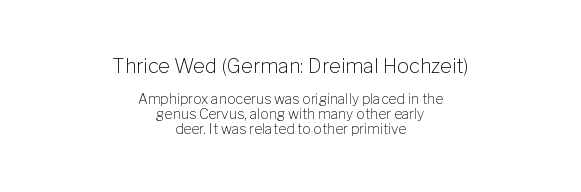
Q: Is the text bold? A: No.
Q: Is the text italic (slanted)? A: No, it is upright.
Q: Is the text underlined? A: No.
Q: How is the paragraph aligned? A: Centered.
Q: Is the spacing between letters normal or unusually wide? A: Normal.
Q: Is the spacing between lines tight, normal or loose? A: Tight.
Q: Which block of text is set in a larger size, the first (top) or the second (bottom)? A: The first (top) one.
